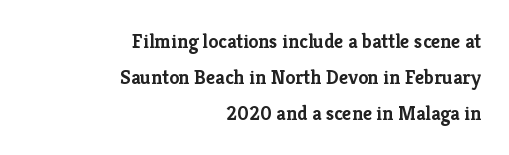
Q: Is the text bold? A: Yes.
Q: Is the text italic (slanted)? A: No, it is upright.
Q: Is the text underlined? A: No.
Q: How is the paragraph aligned? A: Right-aligned.
Q: Is the spacing between letters normal or unusually wide? A: Normal.
